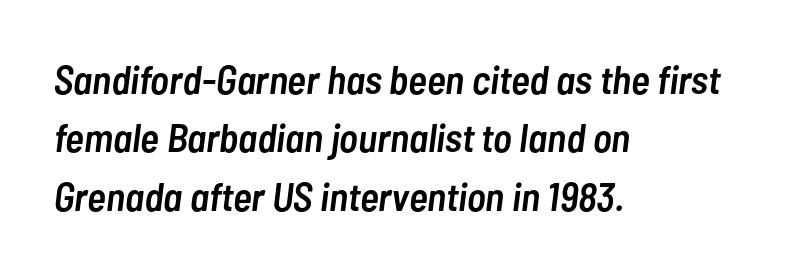
Q: Is the text bold? A: Semi-bold.
Q: Is the text italic (slanted)? A: Yes, it leans right by about 7 degrees.
Q: Is the text underlined? A: No.
Q: How is the paragraph aligned? A: Left-aligned.
Q: Is the spacing between letters normal or unusually wide? A: Normal.
Q: Is the spacing between lines tight, normal or loose? A: Normal.
Q: Width (condensed, normal, or wide)? A: Condensed.
Q: Stroke contrast? A: Low.
Q: x-height? A: Medium.
Q: Monospaced? A: No.
